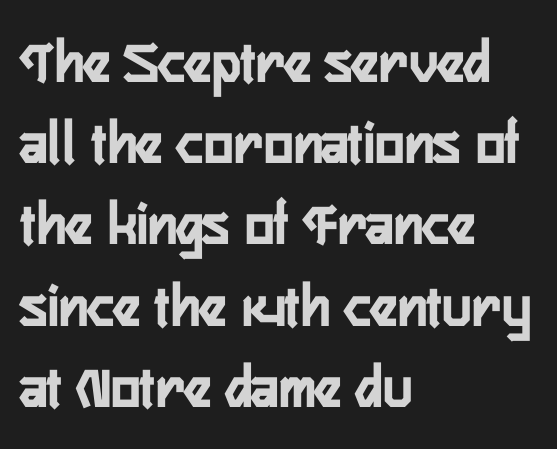
Q: Is the text italic (slanted)? A: No, it is upright.
Q: Is the typeface a serif or a sans-serif typeface? A: Sans-serif.
Q: Is the text underlined? A: No.
Q: How is the paragraph aligned? A: Left-aligned.
Q: Is the spacing between letters normal or unusually wide? A: Normal.
Q: Is the spacing between lines tight, normal or loose? A: Normal.
Q: Width (condensed, normal, or wide)? A: Condensed.
Q: Stroke contrast? A: Low.
Q: x-height? A: Medium.
Q: Monospaced? A: No.
